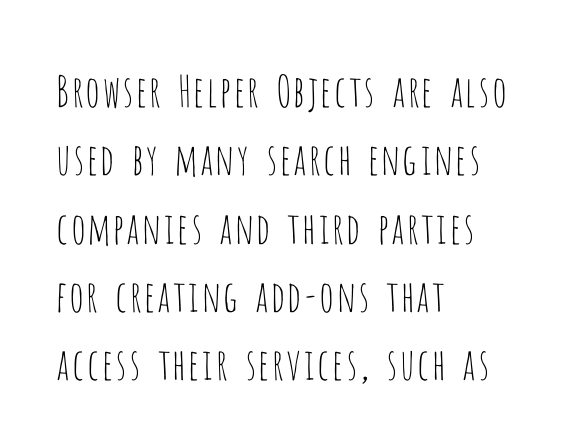
{"serif": "no", "italic": "no", "bold": "no", "weight": "thin", "width": "condensed", "stroke_contrast": "low", "x_height": "large", "monospaced": "no", "underline": "no", "align": "left", "line_spacing": "normal", "line_spacing_ratio": 1.59, "letter_spacing": "normal", "letter_spacing_em": 0.0, "glyph_px": 43}
